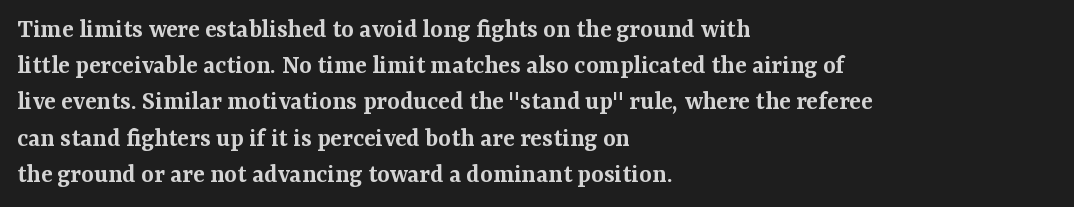
Nobody touched the tracking dial on this one. Its strokes are somewhat broadened, the hallmark of semibold type. Reading down the column, the eye jumps a familiar distance to each next line. Decoration check: the copy has no underline. The paragraph has a hard left edge and a soft right edge. Does the lettering tilt? It doesn't — this is upright.
